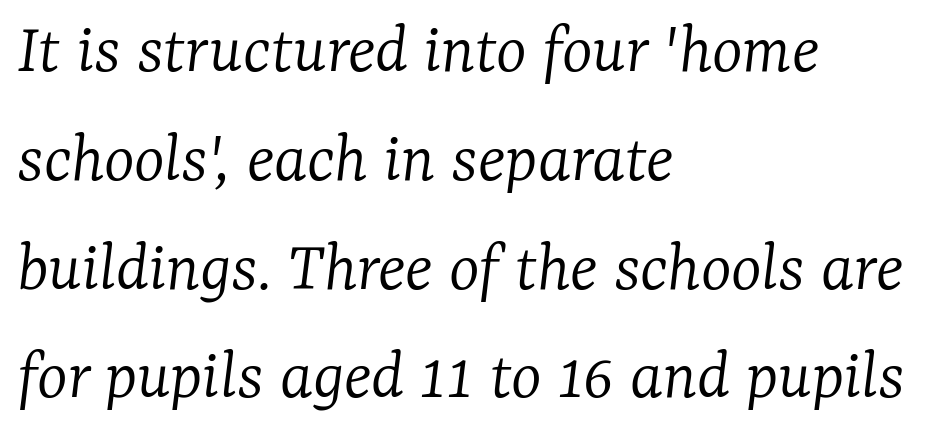
Q: Is the text bold? A: No.
Q: Is the text italic (slanted)? A: Yes, it leans right by about 7 degrees.
Q: Is the typeface a serif or a sans-serif typeface? A: Serif.
Q: Is the text underlined? A: No.
Q: How is the paragraph aligned? A: Left-aligned.
Q: Is the spacing between letters normal or unusually wide? A: Normal.
Q: Is the spacing between lines tight, normal or loose? A: Normal.
Q: Width (condensed, normal, or wide)? A: Normal.
Q: Stroke contrast? A: Low.
Q: x-height? A: Medium.
Q: Monospaced? A: No.
